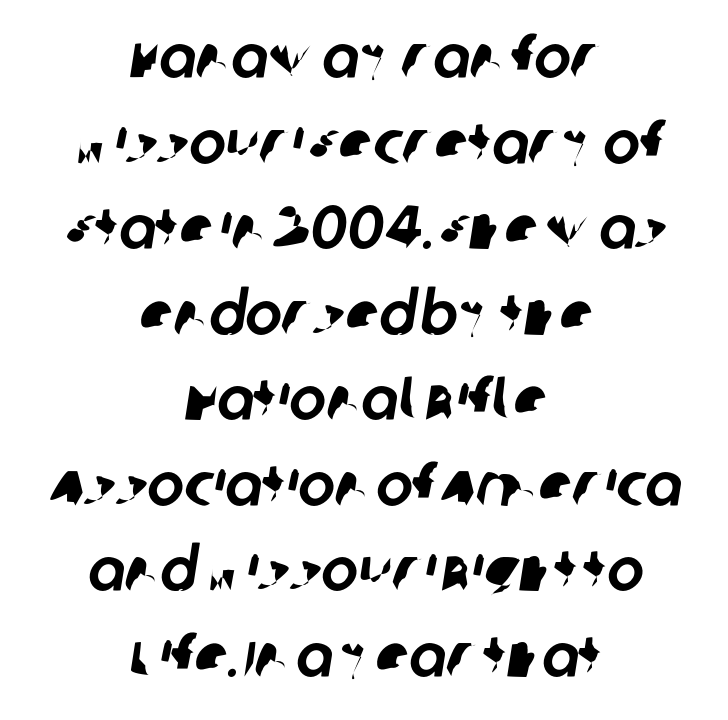
The image shows 62 px sans-serif type; set centered, normal line spacing (1.38x), normal letter spacing, not underlined; low stroke contrast and a large x-height.
